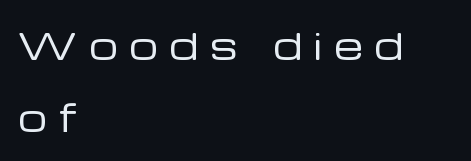
The image shows 36 px regular-weight sans-serif type, upright; set left-aligned, loose line spacing (2.01x), unusually wide letter spacing (+0.34 em), not underlined; low stroke contrast and a medium x-height.
